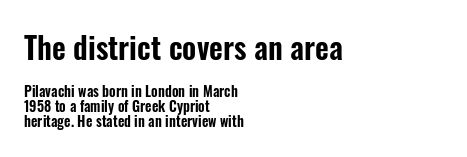
Q: Is the text italic (slanted)? A: No, it is upright.
Q: Is the typeface a serif or a sans-serif typeface? A: Sans-serif.
Q: Is the text underlined? A: No.
Q: How is the paragraph aligned? A: Left-aligned.
Q: Is the spacing between letters normal or unusually wide? A: Normal.
Q: Is the spacing between lines tight, normal or loose? A: Tight.
Q: Which block of text is set in a larger size, the first (top) or the second (bottom)? A: The first (top) one.
Q: Width (condensed, normal, or wide)? A: Condensed.
Q: Stroke contrast? A: Low.
Q: x-height? A: Medium.
Q: Monospaced? A: No.
